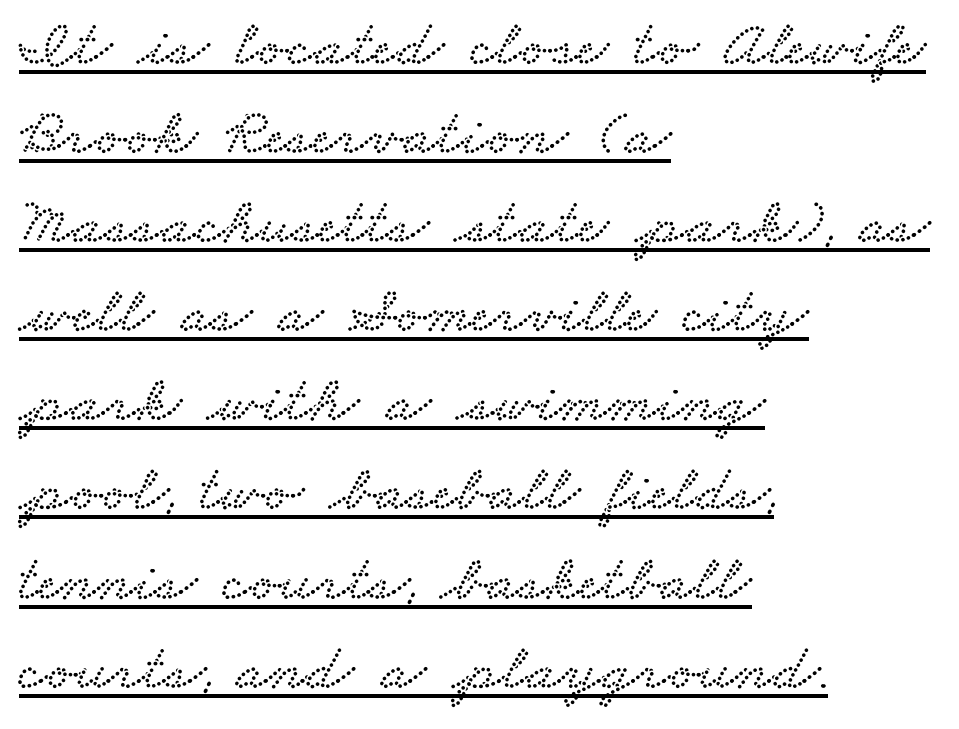
The font family rendered here belongs to the serif group. Nobody touched the tracking dial on this one. The passage shown is typed in a proportional face where columns would drift. Glance below the letters and you will spot a drawn line.
